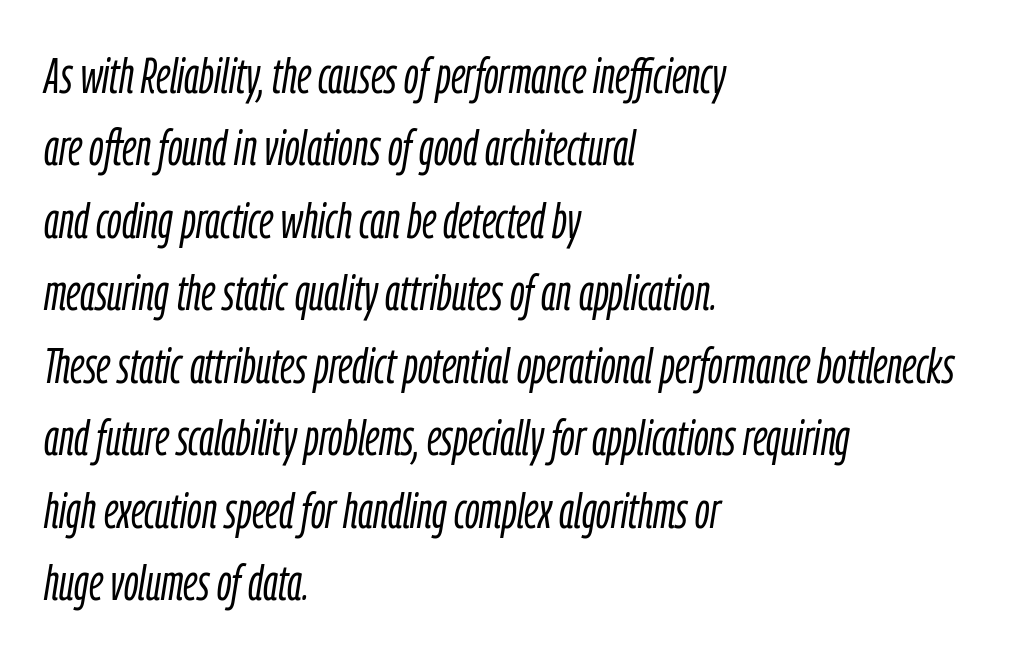
{"italic": "yes", "lean": "right", "slant_degrees": 9, "bold": "no", "weight": "light", "width": "condensed", "stroke_contrast": "low", "x_height": "medium", "monospaced": "no", "underline": "no", "align": "left", "line_spacing": "normal", "line_spacing_ratio": 1.45, "letter_spacing": "normal", "letter_spacing_em": 0.0, "glyph_px": 50}
